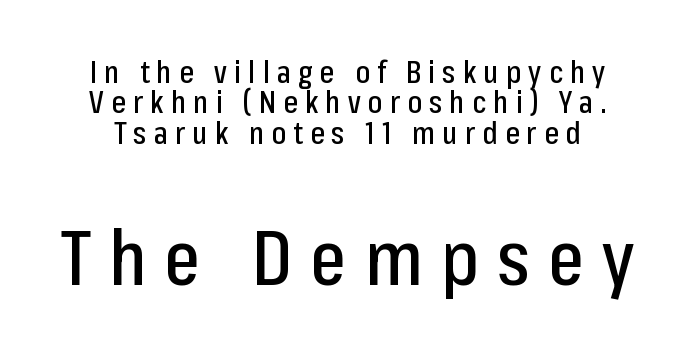
Q: Is the text italic (slanted)? A: No, it is upright.
Q: Is the typeface a serif or a sans-serif typeface? A: Sans-serif.
Q: Is the text underlined? A: No.
Q: Is the spacing between letters normal or unusually wide? A: Unusually wide.
Q: Is the spacing between lines tight, normal or loose? A: Tight.
Q: Which block of text is set in a larger size, the first (top) or the second (bottom)? A: The second (bottom) one.
Q: Width (condensed, normal, or wide)? A: Condensed.
Q: Stroke contrast? A: Low.
Q: x-height? A: Medium.
Q: Monospaced? A: No.
